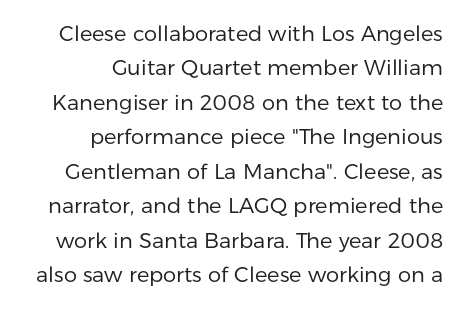
The letters stand upright; this is a roman face. Words appear dense and cohesive because spacing is normal. This is not heavy type; no bold has been used. Regarding leading, the lines here are spaced in the standard way.
